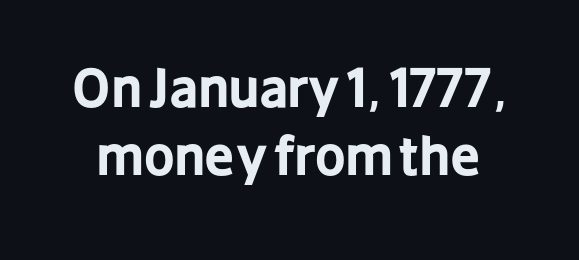
Q: Is the text bold? A: Yes.
Q: Is the text italic (slanted)? A: No, it is upright.
Q: Is the typeface a serif or a sans-serif typeface? A: Sans-serif.
Q: Is the text underlined? A: No.
Q: Is the spacing between letters normal or unusually wide? A: Normal.
Q: Is the spacing between lines tight, normal or loose? A: Normal.
Q: Width (condensed, normal, or wide)? A: Condensed.
Q: Stroke contrast? A: Low.
Q: x-height? A: Medium.
Q: Monospaced? A: No.
